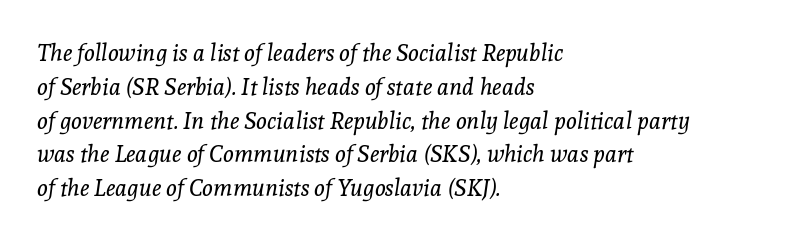
{"italic": "yes", "lean": "right", "slant_degrees": 8, "bold": "no", "underline": "no", "align": "left", "line_spacing": "normal", "line_spacing_ratio": 1.47, "letter_spacing": "normal", "letter_spacing_em": 0.0, "glyph_px": 23}
